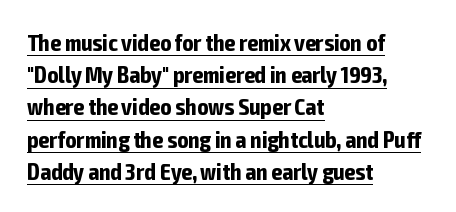
The image shows 23 px bold type, upright; set left-aligned, normal line spacing (1.4x), normal letter spacing, underlined.
